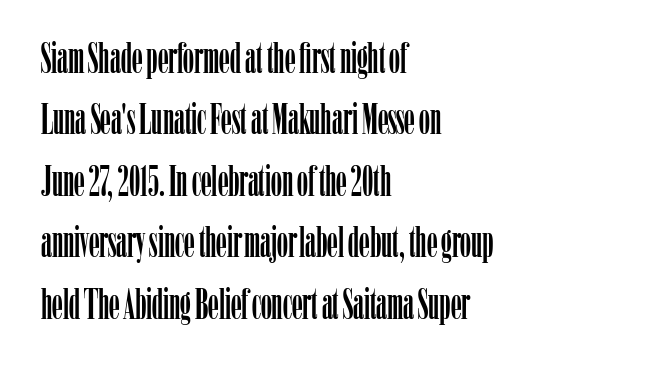
{"serif": "yes", "italic": "no", "width": "condensed", "stroke_contrast": "low", "x_height": "medium", "monospaced": "no", "underline": "no", "align": "left", "line_spacing": "normal", "line_spacing_ratio": 1.43, "letter_spacing": "normal", "letter_spacing_em": 0.0, "glyph_px": 43}
